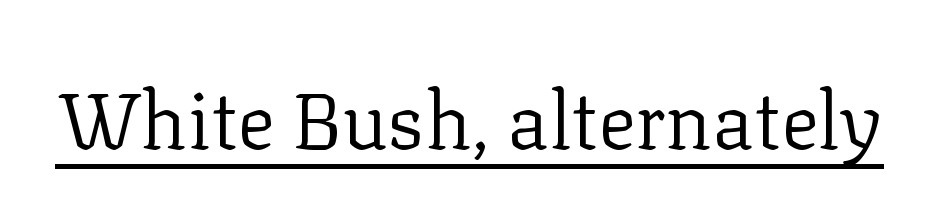
{"serif": "yes", "italic": "no", "bold": "no", "weight": "regular", "width": "normal", "stroke_contrast": "low", "x_height": "medium", "monospaced": "no", "underline": "yes", "letter_spacing": "normal", "letter_spacing_em": 0.0, "glyph_px": 79}
